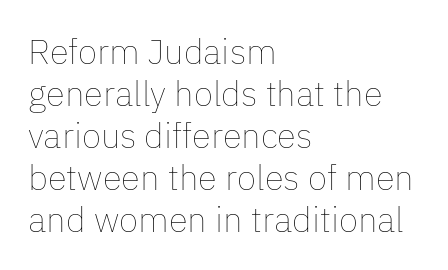
The letters sit at their default tracking, neither squeezed nor spread. Underline: absent. Weight class: somewhere from thin through regular. Ascenders rise straight up at ninety degrees. Spacing verdict: proportional, widths tailored to each character. Teacher's note: observe the even left margin — that is flush-left alignment.
